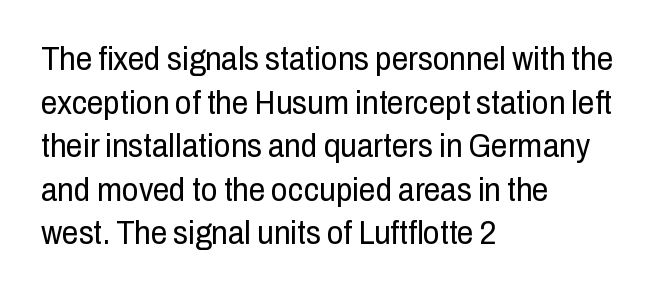
The image shows 33 px regular-weight, condensed sans-serif type, upright; set left-aligned, normal line spacing (1.32x), normal letter spacing, not underlined; low stroke contrast and a medium x-height.
